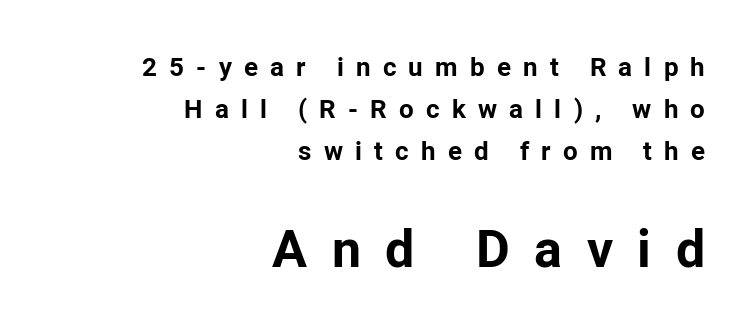
The passage shown begins with its smaller block and ends with its larger one. Clear beneath every line of the passage. The paragraph shown leans on its right margin. How heavy is the stroke? Heavy — this is a bold.
